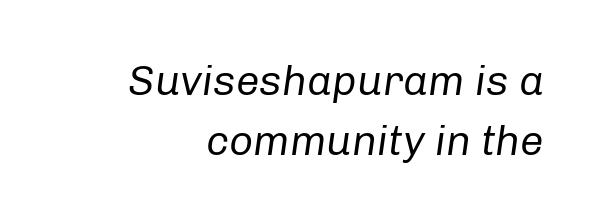
Q: Is the text bold? A: No.
Q: Is the text italic (slanted)? A: Yes, it leans right by about 8 degrees.
Q: Is the text underlined? A: No.
Q: Is the spacing between letters normal or unusually wide? A: Normal.
Q: Is the spacing between lines tight, normal or loose? A: Normal.
Q: Width (condensed, normal, or wide)? A: Normal.
Q: Stroke contrast? A: Low.
Q: x-height? A: Medium.
Q: Monospaced? A: No.
